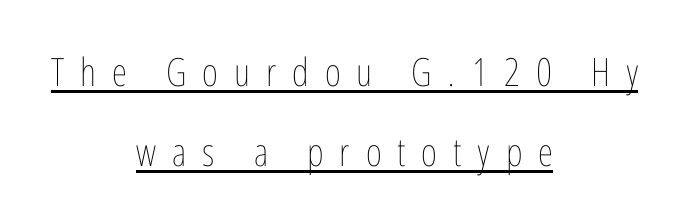
Q: Is the text bold? A: No.
Q: Is the text italic (slanted)? A: No, it is upright.
Q: Is the text underlined? A: Yes.
Q: How is the paragraph aligned? A: Centered.
Q: Is the spacing between letters normal or unusually wide? A: Unusually wide.
Q: Is the spacing between lines tight, normal or loose? A: Loose.
Q: Width (condensed, normal, or wide)? A: Condensed.
Q: Stroke contrast? A: Low.
Q: x-height? A: Medium.
Q: Monospaced? A: No.
